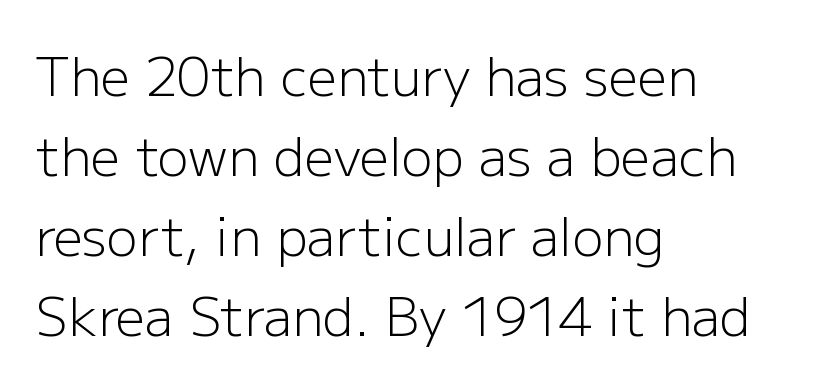
Q: Is the text bold? A: No.
Q: Is the text italic (slanted)? A: No, it is upright.
Q: Is the typeface a serif or a sans-serif typeface? A: Sans-serif.
Q: Is the text underlined? A: No.
Q: How is the paragraph aligned? A: Left-aligned.
Q: Is the spacing between letters normal or unusually wide? A: Normal.
Q: Is the spacing between lines tight, normal or loose? A: Normal.
Q: Width (condensed, normal, or wide)? A: Normal.
Q: Stroke contrast? A: Low.
Q: x-height? A: Medium.
Q: Monospaced? A: No.
